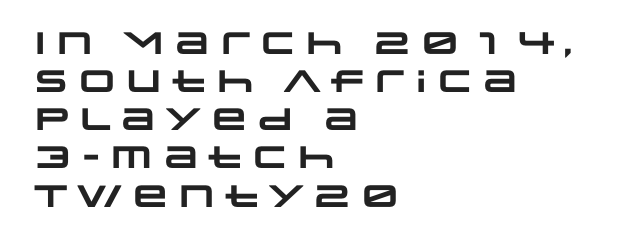
The image shows 31 px heavy, wide sans-serif type; set left-aligned, line spacing 1.23x, normal letter spacing, not underlined; low stroke contrast and a large x-height.
